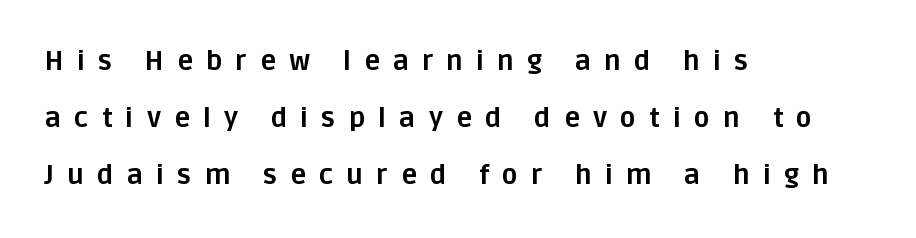
Heft: maximum for text — a bold. Line starts are locked; line ends wander. This is the regular roman posture of the typeface. The passage shown is not underscored anywhere. Baseline-to-baseline distance is far greater than the letter height. Spacing between characters has been opened up far beyond the box default.
